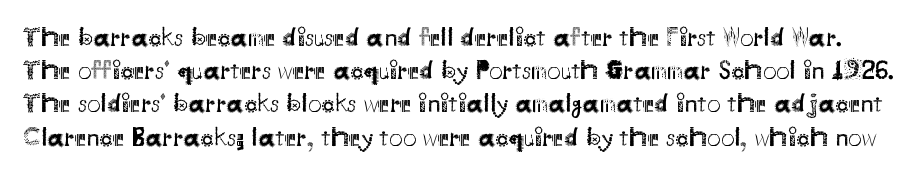
Q: Is the text bold? A: No.
Q: Is the text italic (slanted)? A: No, it is upright.
Q: Is the text underlined? A: No.
Q: Is the spacing between letters normal or unusually wide? A: Normal.
